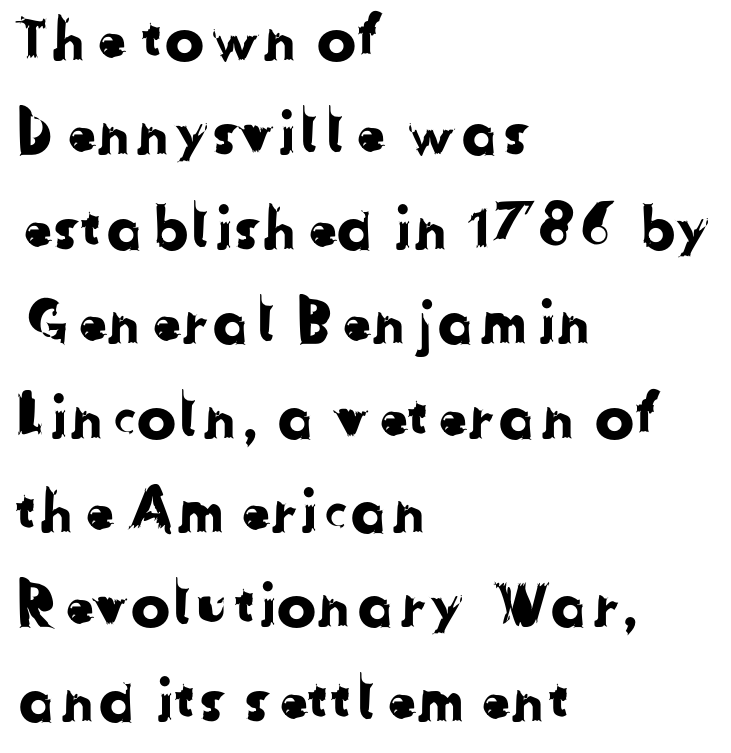
Typeset ragged right — the left edge is the straight one. Each word holds together tightly as a unit, with standard inter-letter gaps. Nope, no serifs anywhere on these letters. The space between consecutive lines is moderate. Do the characters align in a grid? No, the font is proportional.
